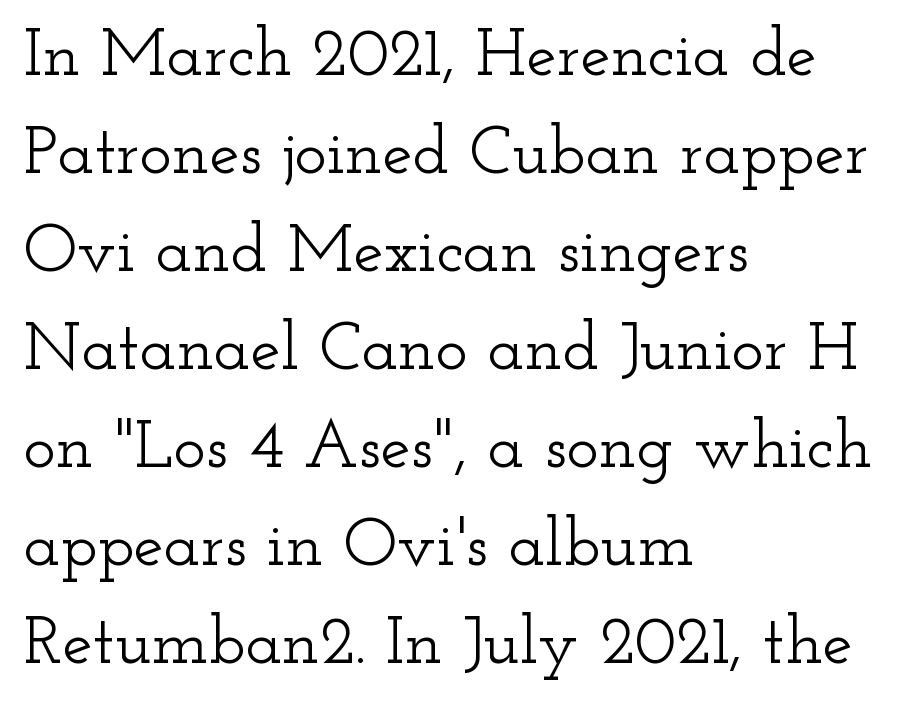
Q: Is the text italic (slanted)? A: No, it is upright.
Q: Is the typeface a serif or a sans-serif typeface? A: Serif.
Q: Is the text underlined? A: No.
Q: How is the paragraph aligned? A: Left-aligned.
Q: Is the spacing between letters normal or unusually wide? A: Normal.
Q: Is the spacing between lines tight, normal or loose? A: Normal.
Q: Width (condensed, normal, or wide)? A: Wide.
Q: Stroke contrast? A: Low.
Q: x-height? A: Small.
Q: Monospaced? A: No.
